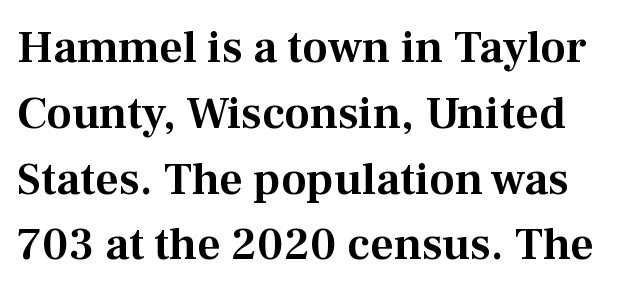
{"serif": "yes", "italic": "no", "width": "normal", "stroke_contrast": "medium", "x_height": "medium", "monospaced": "no", "underline": "no", "line_spacing": "normal", "line_spacing_ratio": 1.43, "letter_spacing": "normal", "letter_spacing_em": 0.0, "glyph_px": 46}
